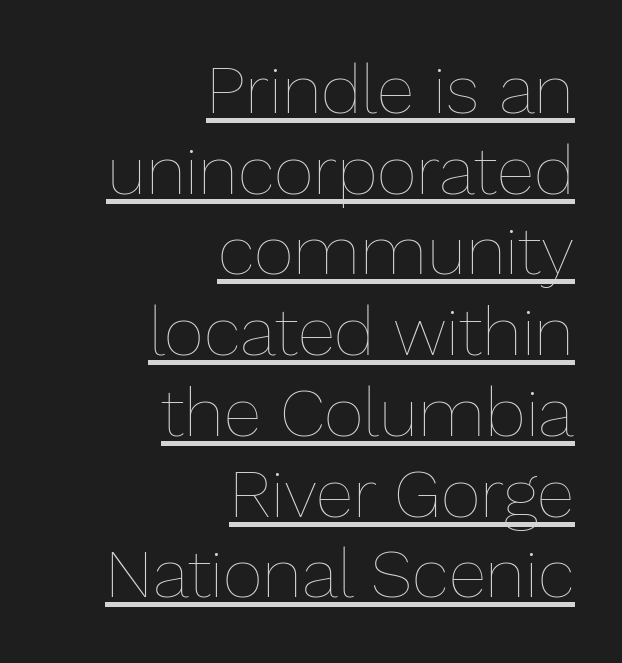
Q: Is the text bold? A: No.
Q: Is the text italic (slanted)? A: No, it is upright.
Q: Is the text underlined? A: Yes.
Q: How is the paragraph aligned? A: Right-aligned.
Q: Is the spacing between letters normal or unusually wide? A: Normal.
Q: Width (condensed, normal, or wide)? A: Normal.
Q: Stroke contrast? A: Low.
Q: x-height? A: Medium.
Q: Monospaced? A: No.
